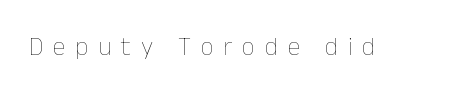
Tracking here is generous; glyphs stand well apart from one another. The weight tops out at a normal text grade. Do the letters lean? They stand straight. The space directly below the letters is spotless.
